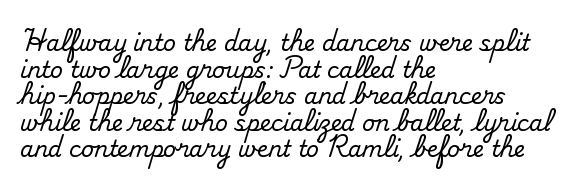
{"underline": "no", "align": "left", "line_spacing_ratio": 1.21, "letter_spacing": "normal", "letter_spacing_em": 0.0, "glyph_px": 22}
